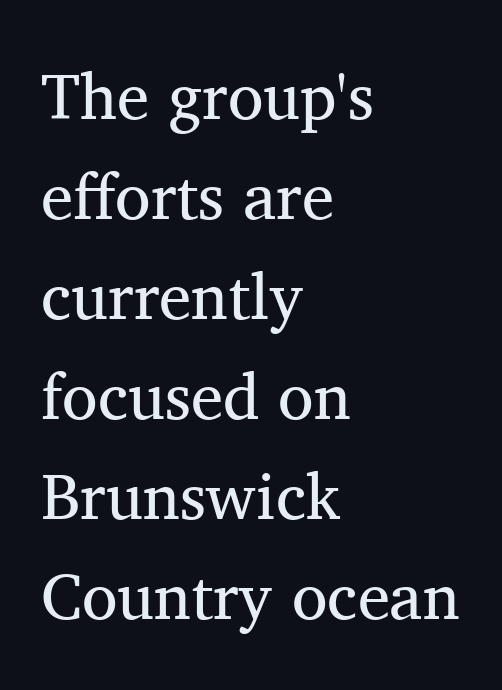
Q: Is the text bold? A: No.
Q: Is the text italic (slanted)? A: No, it is upright.
Q: Is the typeface a serif or a sans-serif typeface? A: Serif.
Q: Is the text underlined? A: No.
Q: How is the paragraph aligned? A: Left-aligned.
Q: Is the spacing between letters normal or unusually wide? A: Normal.
Q: Is the spacing between lines tight, normal or loose? A: Normal.
Q: Width (condensed, normal, or wide)? A: Normal.
Q: Stroke contrast? A: Medium.
Q: x-height? A: Medium.
Q: Monospaced? A: No.
